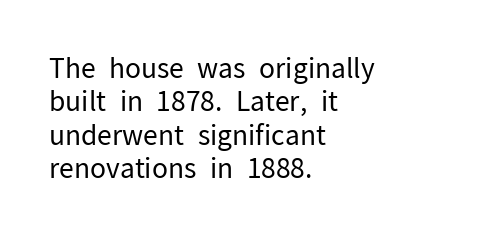
No letter is thick-stroked: the sample isn't bold. This rendering leaves character spacing at its baseline value. A bare baseline throughout the passage. Line beginnings align vertically; line endings do not. This sample uses an upright cut, with every glyph sitting square on the baseline.
